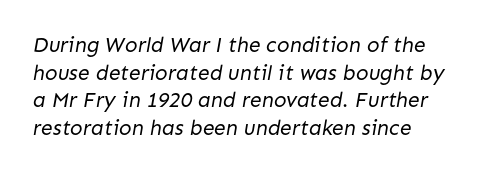
{"bold": "no", "underline": "no", "align": "left", "line_spacing": "normal", "line_spacing_ratio": 1.32, "letter_spacing": "normal", "letter_spacing_em": 0.0, "glyph_px": 21}
